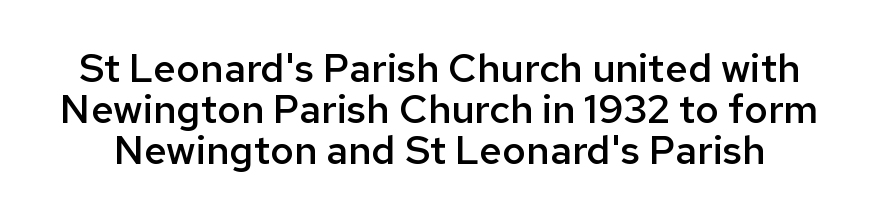
{"serif": "no", "italic": "no", "bold": "semi", "weight": "semibold", "width": "normal", "stroke_contrast": "low", "x_height": "medium", "monospaced": "no", "underline": "no", "line_spacing": "tight", "line_spacing_ratio": 1.02, "letter_spacing": "normal", "letter_spacing_em": 0.0, "glyph_px": 40}
